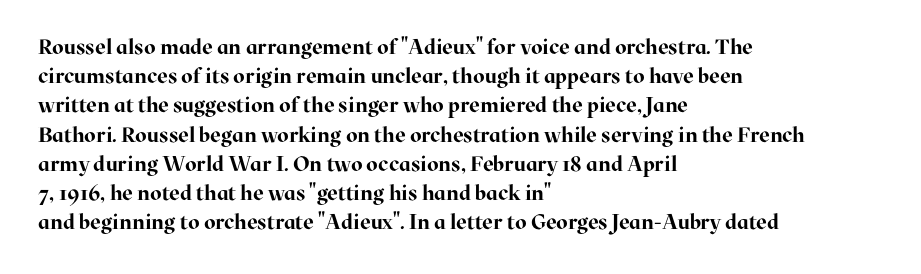
Q: Is the text bold? A: Yes.
Q: Is the text italic (slanted)? A: No, it is upright.
Q: Is the text underlined? A: No.
Q: How is the paragraph aligned? A: Left-aligned.
Q: Is the spacing between letters normal or unusually wide? A: Normal.
Q: Is the spacing between lines tight, normal or loose? A: Normal.
